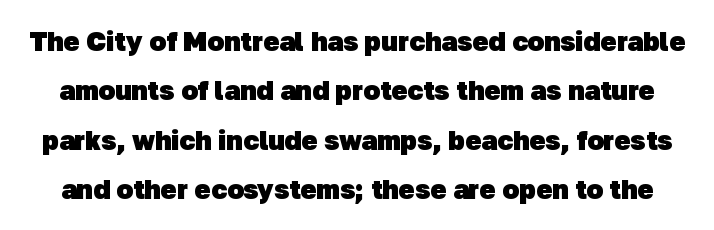
Q: Is the text bold? A: Yes.
Q: Is the text underlined? A: No.
Q: Is the spacing between letters normal or unusually wide? A: Normal.
